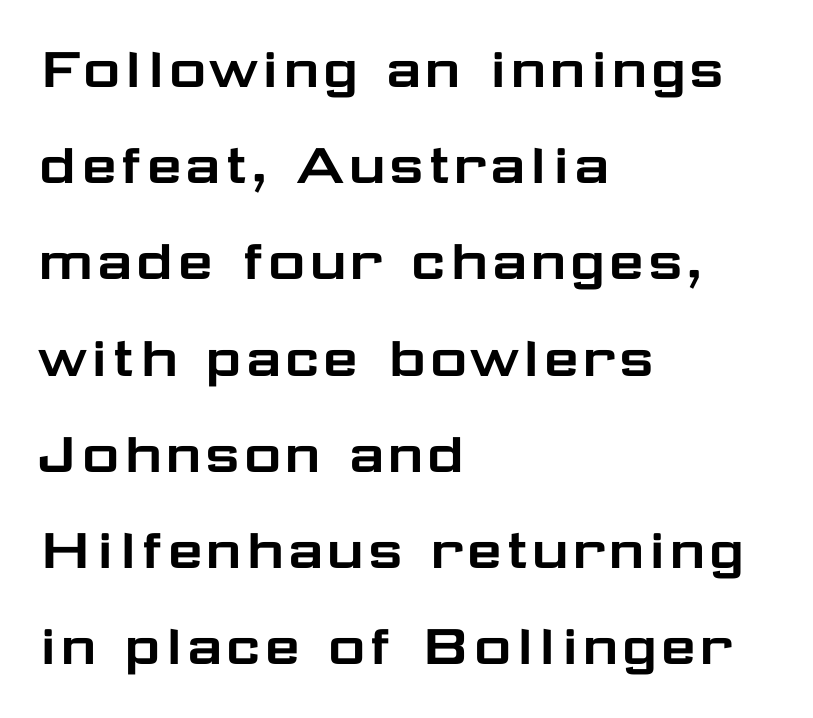
Check under the words: just untouched page. Every row of glyphs begins at an identical x-position on the left. Notice how descenders clear the ascenders below comfortably — that's standard leading. The passage shown has conventional tracking throughout. The letters advance in unequal steps, a hallmark of proportional type. Does the lettering tilt? It doesn't — this is upright.
